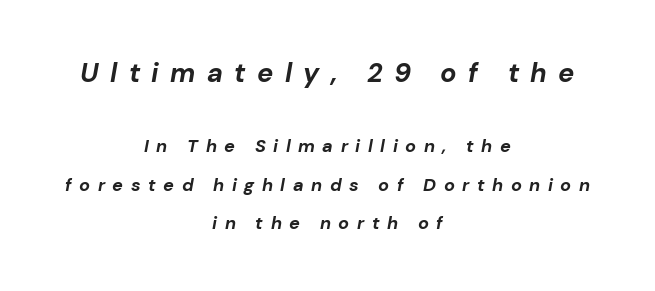
The image shows 27 px bold type, italic (leaning right); set centered, loose line spacing (2.14x), unusually wide letter spacing (+0.42 em), not underlined; the first (top) block is 1.5x larger.
